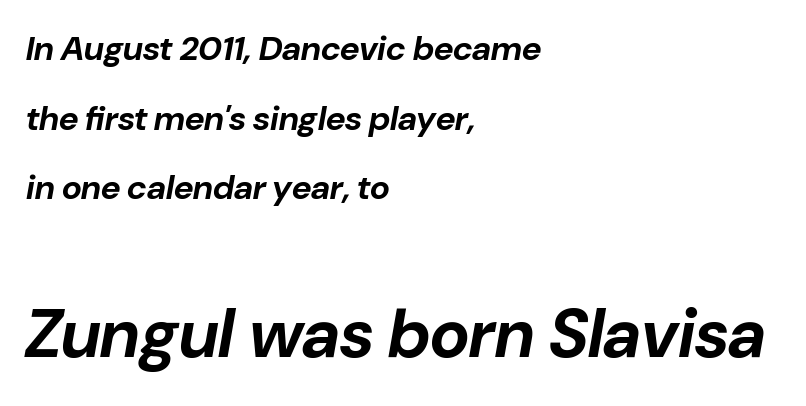
The image shows 68 px bold type, italic (leaning right); set left-aligned, loose line spacing (2.05x), normal letter spacing, not underlined; the second (bottom) block is 2.0x larger; low stroke contrast and a medium x-height.
